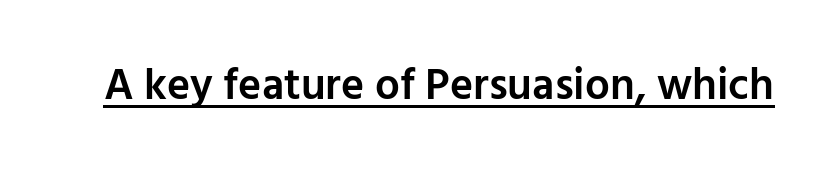
Notice how a bar underscores the lettering throughout. These lines are composed in type without serifs. Unlike italic type, these characters show no tilt at all. Bold? Not quite — semibold, heavier than regular but stopping short. The type is set solid horizontally, with unmodified tracking. The letters advance in unequal steps, a hallmark of proportional type.
